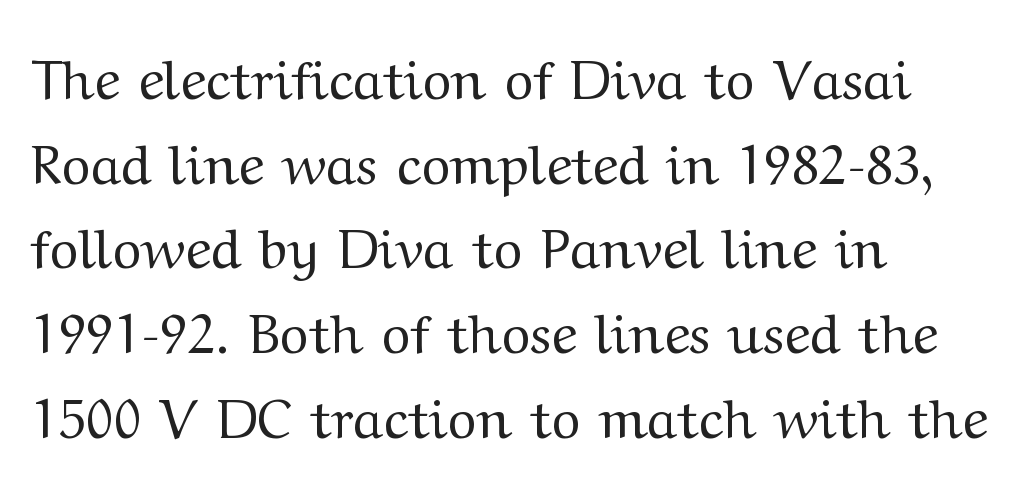
Q: Is the text bold? A: No.
Q: Is the text italic (slanted)? A: No, it is upright.
Q: Is the typeface a serif or a sans-serif typeface? A: Serif.
Q: Is the text underlined? A: No.
Q: How is the paragraph aligned? A: Left-aligned.
Q: Is the spacing between letters normal or unusually wide? A: Normal.
Q: Is the spacing between lines tight, normal or loose? A: Normal.
Q: Width (condensed, normal, or wide)? A: Wide.
Q: Stroke contrast? A: Medium.
Q: x-height? A: Medium.
Q: Monospaced? A: No.
